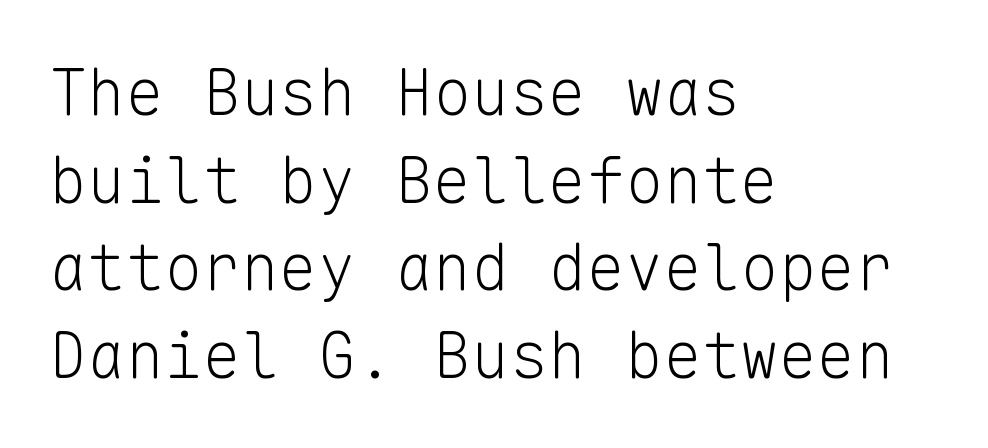
Q: Is the text bold? A: No.
Q: Is the text italic (slanted)? A: No, it is upright.
Q: Is the typeface a serif or a sans-serif typeface? A: Sans-serif.
Q: Is the text underlined? A: No.
Q: How is the paragraph aligned? A: Left-aligned.
Q: Is the spacing between letters normal or unusually wide? A: Normal.
Q: Is the spacing between lines tight, normal or loose? A: Normal.
Q: Width (condensed, normal, or wide)? A: Normal.
Q: Stroke contrast? A: Low.
Q: x-height? A: Medium.
Q: Monospaced? A: Yes.
